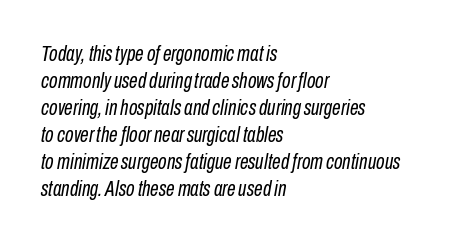
Tracking value appears to be zero — textbook default spacing. Is the type slanted? Yes — the strokes lean at a clear angle. This rendering features lettering with no underline. If you drew a ruler down the left edge, every line would touch it. On a weight scale, this lands at 450 or below.
